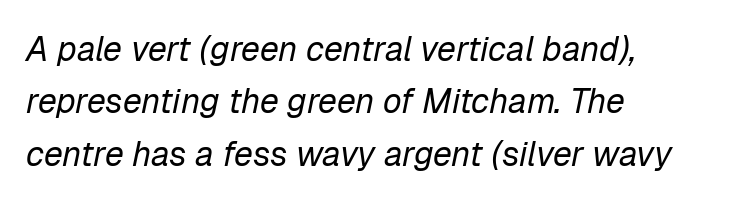
Students, observe: this is what conventionally led text looks like. The typesetting does not lean heavy: it is not bold. Inter-character spacing is left at the font's built-in metrics. When letters slant like this, we call the style italic. The paragraph has a hard left edge and a soft right edge.
